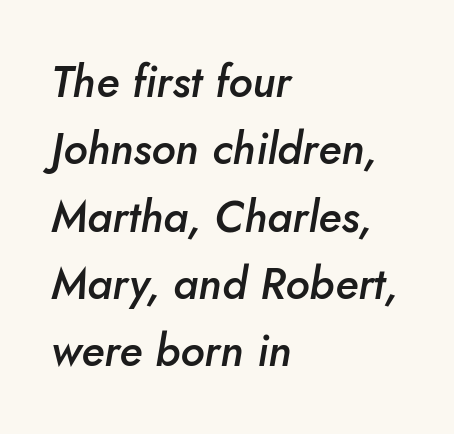
Q: Is the text bold? A: Semi-bold.
Q: Is the text italic (slanted)? A: Yes, it leans right by about 10 degrees.
Q: Is the text underlined? A: No.
Q: How is the paragraph aligned? A: Left-aligned.
Q: Is the spacing between letters normal or unusually wide? A: Normal.
Q: Is the spacing between lines tight, normal or loose? A: Normal.
Q: Width (condensed, normal, or wide)? A: Normal.
Q: Stroke contrast? A: Low.
Q: x-height? A: Small.
Q: Monospaced? A: No.
